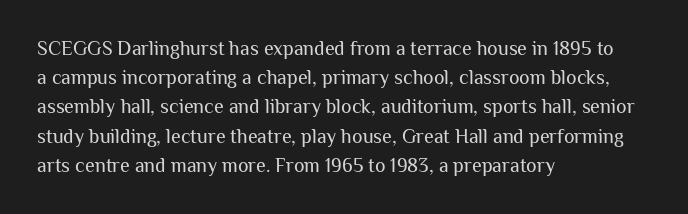
The image shows 20 px text type, upright; set left-aligned, normal line spacing (1.46x), normal letter spacing, not underlined.
